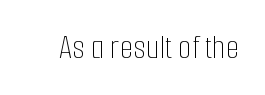
{"italic": "no", "bold": "no", "weight": "thin", "width": "condensed", "stroke_contrast": "low", "x_height": "medium", "monospaced": "no", "underline": "no", "letter_spacing": "normal", "letter_spacing_em": 0.0, "glyph_px": 35}
